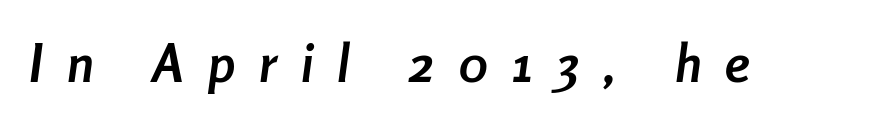
Q: Is the text bold? A: Yes.
Q: Is the text italic (slanted)? A: Yes, it leans right by about 8 degrees.
Q: Is the text underlined? A: No.
Q: Is the spacing between letters normal or unusually wide? A: Unusually wide.
Q: Width (condensed, normal, or wide)? A: Condensed.
Q: Stroke contrast? A: Low.
Q: x-height? A: Medium.
Q: Monospaced? A: No.
